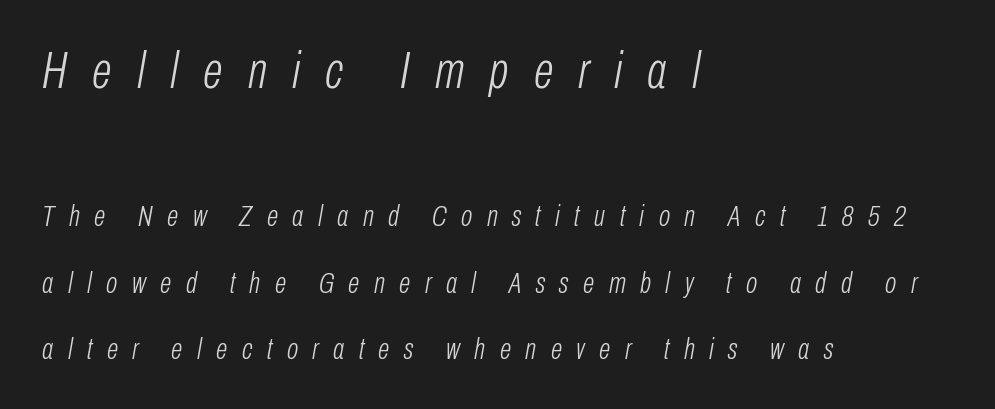
Q: Is the text bold? A: No.
Q: Is the text italic (slanted)? A: Yes, it leans right by about 10 degrees.
Q: Is the text underlined? A: No.
Q: How is the paragraph aligned? A: Left-aligned.
Q: Is the spacing between letters normal or unusually wide? A: Unusually wide.
Q: Is the spacing between lines tight, normal or loose? A: Loose.
Q: Which block of text is set in a larger size, the first (top) or the second (bottom)? A: The first (top) one.
Q: Width (condensed, normal, or wide)? A: Condensed.
Q: Stroke contrast? A: Low.
Q: x-height? A: Medium.
Q: Monospaced? A: No.
